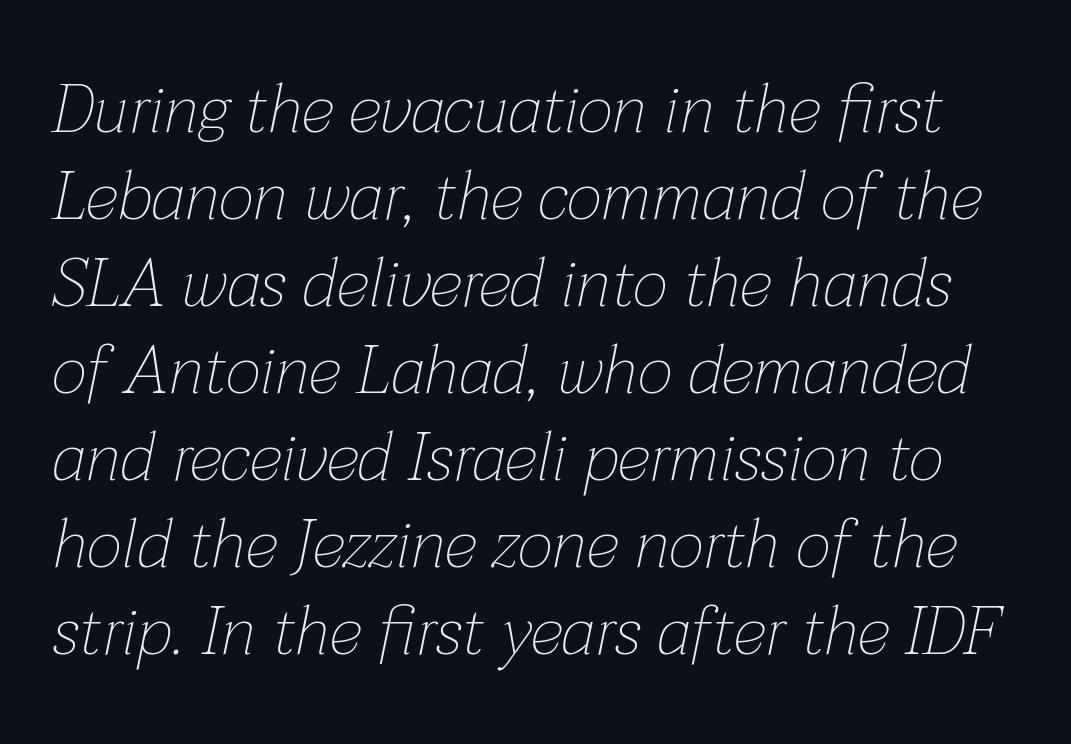
Regular leading. Note the varied advance widths — an 'i' is clearly narrower than an 'm'. The string is rendered with underlining switched off. Unbolded letterforms with no extra heft. Nothing unusual about the tracking: characters are spaced as the font intends. In terms of posture, this sample is oblique.
